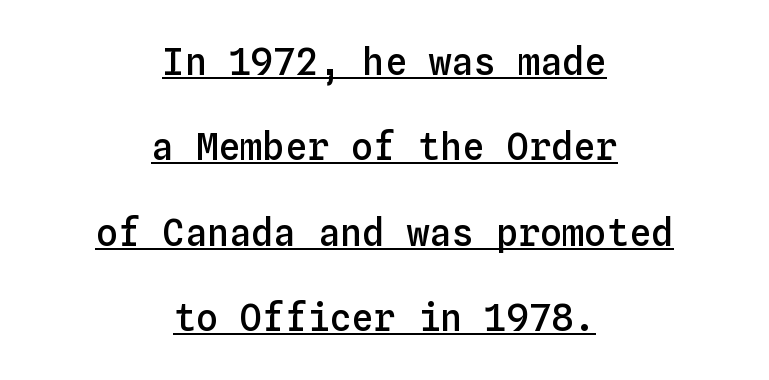
Spacing verdict: monospaced, one width for all characters. Underlining? Definitely there. A student would call this center alignment; a typographer would say set centered. You can tell it's not italic because the verticals are truly vertical. What weight is shown? A semibold, between regular and bold. Leading: increased.
